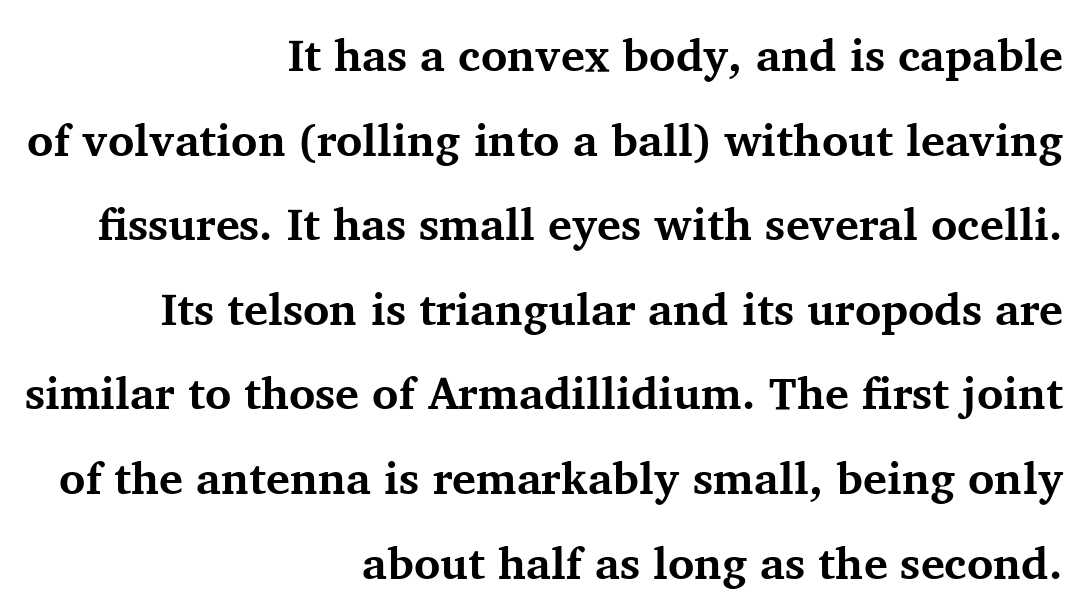
Q: Is the text bold? A: Yes.
Q: Is the text italic (slanted)? A: No, it is upright.
Q: Is the typeface a serif or a sans-serif typeface? A: Serif.
Q: Is the text underlined? A: No.
Q: How is the paragraph aligned? A: Right-aligned.
Q: Is the spacing between letters normal or unusually wide? A: Normal.
Q: Width (condensed, normal, or wide)? A: Normal.
Q: Stroke contrast? A: Medium.
Q: x-height? A: Medium.
Q: Monospaced? A: No.
